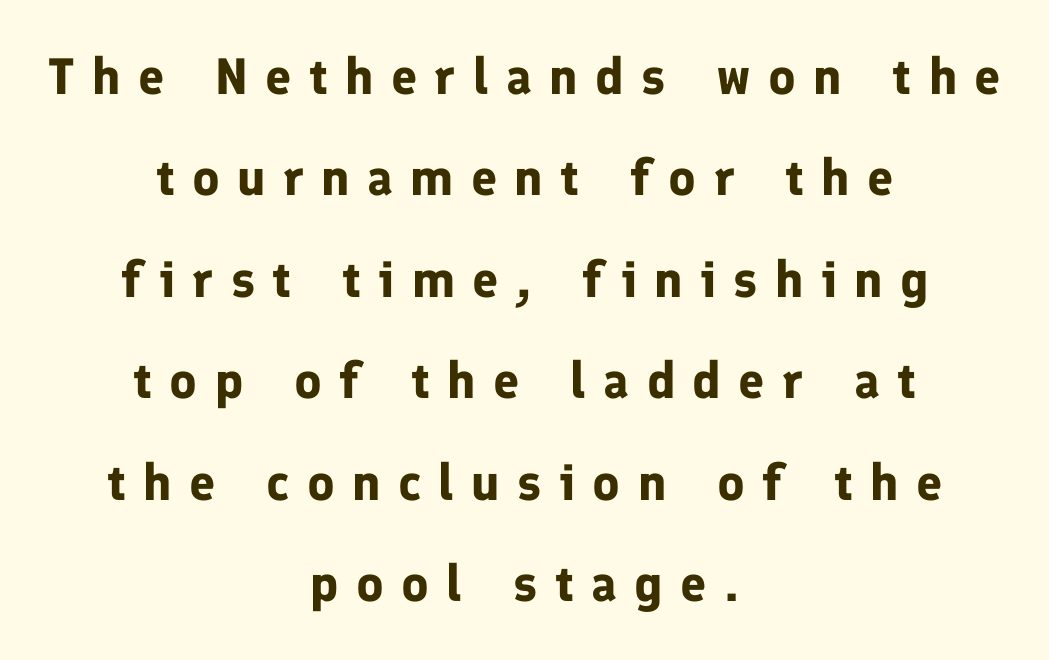
Compared with typical paragraphs, the rows here are farther apart. A clean baseline with only descenders dipping below it. No feet cap the strokes, marking this as sans-serif type. Tracking value appears strongly positive — letters spread wide.
